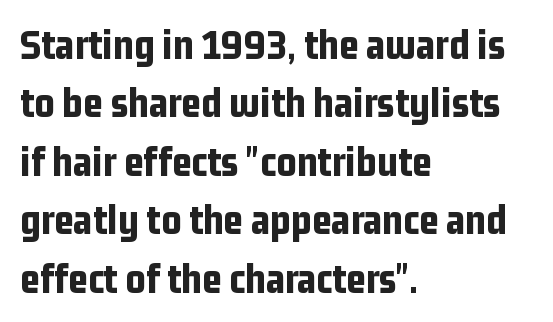
The image shows 43 px bold, condensed sans-serif type, upright; set left-aligned, normal line spacing (1.36x), normal letter spacing, not underlined; low stroke contrast and a medium x-height.
